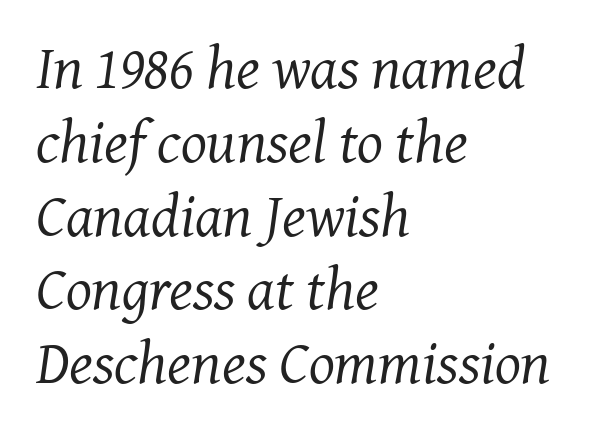
{"serif": "yes", "italic": "yes", "lean": "right", "slant_degrees": 7, "bold": "no", "weight": "regular", "width": "normal", "stroke_contrast": "medium", "x_height": "medium", "monospaced": "no", "underline": "no", "align": "left", "line_spacing_ratio": 1.21, "letter_spacing": "normal", "letter_spacing_em": 0.0, "glyph_px": 61}
